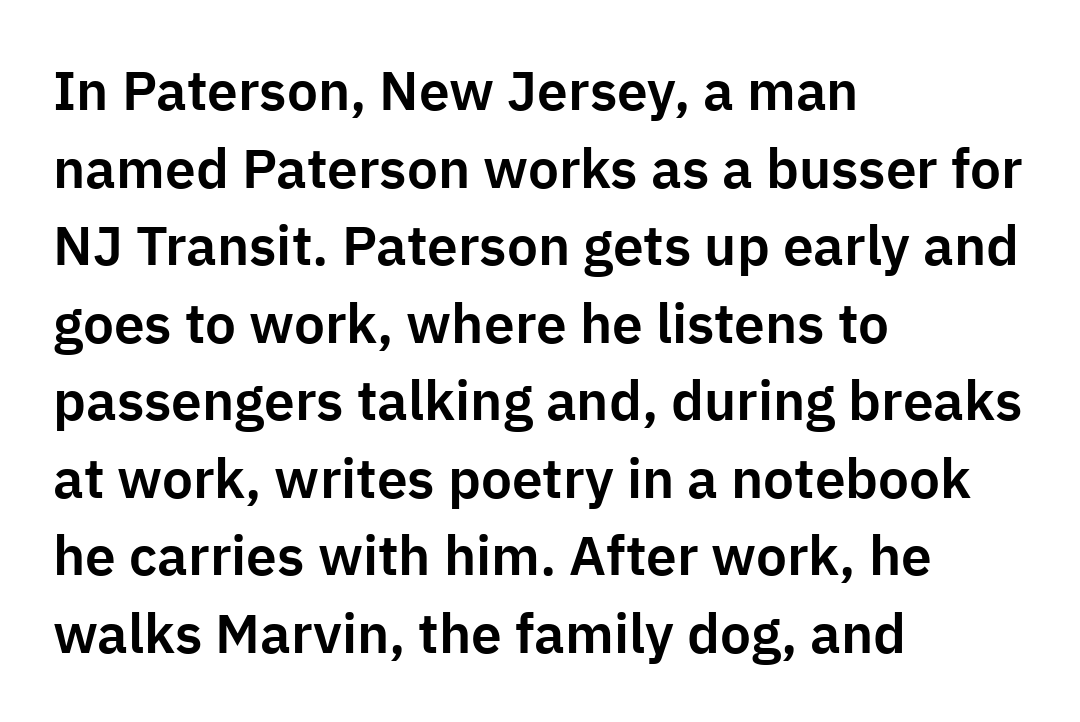
The image shows 55 px sans-serif type, upright; set left-aligned, normal line spacing (1.41x), normal letter spacing, not underlined; low stroke contrast and a medium x-height.
